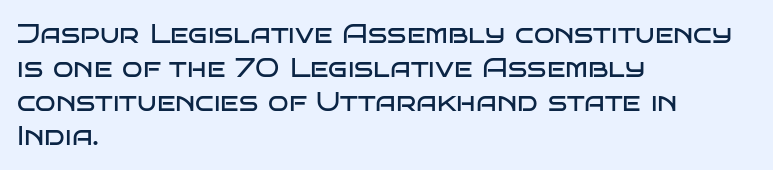
{"italic": "no", "bold": "no", "underline": "no", "align": "left", "line_spacing": "normal", "line_spacing_ratio": 1.26, "letter_spacing": "normal", "letter_spacing_em": 0.0, "glyph_px": 27}
